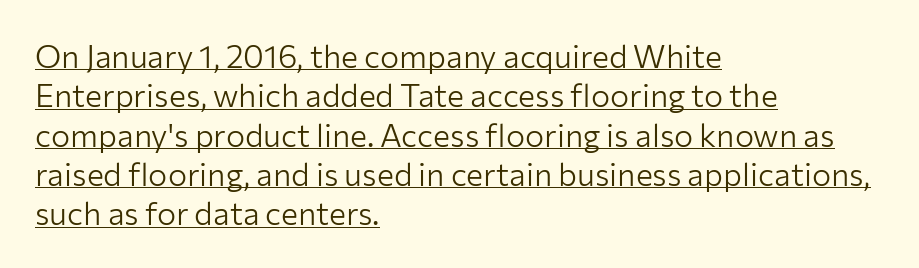
Think of a printed novel: that variable character pitch is what you see here. You can see a thin bar hugging the bottom of the glyphs. What stands out about the letter spacing? Nothing — it is the standard amount. Is the type heavy? It reads as light-to-regular instead.
